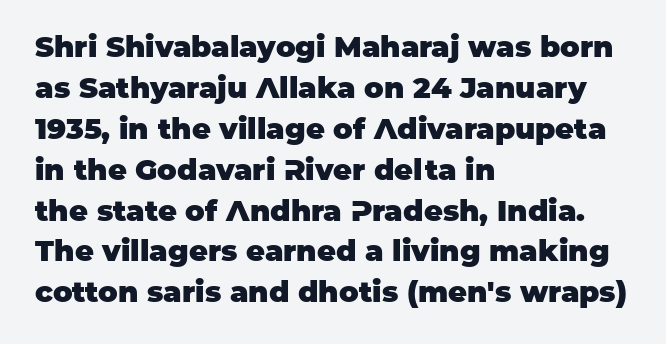
Do the characters align in a grid? No, the font is proportional. All the whitespace from short lines collects on the right. Regarding leading, the lines here are spaced in the standard way. These lines are composed in type without serifs. Here the glyphs are tracked normally, forming tight word shapes. This rendering features lettering with no underline.
